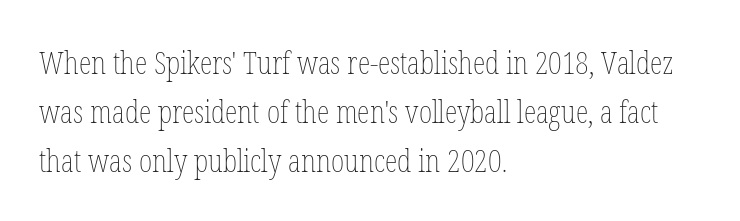
{"italic": "no", "bold": "no", "weight": "thin", "width": "condensed", "stroke_contrast": "low", "x_height": "medium", "monospaced": "no", "underline": "no", "align": "left", "line_spacing": "normal", "line_spacing_ratio": 1.53, "letter_spacing": "normal", "letter_spacing_em": 0.0, "glyph_px": 32}
